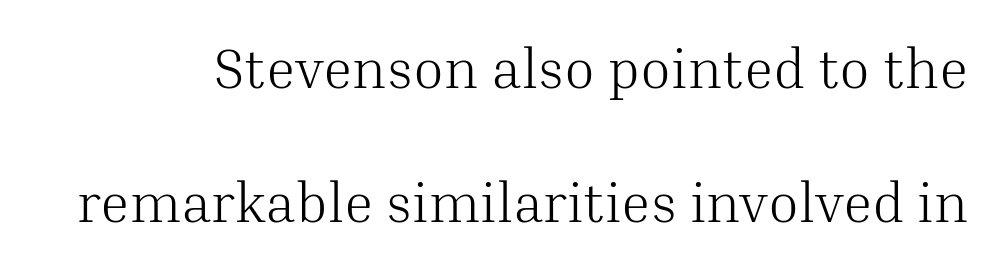
The image shows 56 px light serif type, upright; set loose line spacing (2.39x), normal letter spacing, not underlined; medium stroke contrast and a medium x-height.
